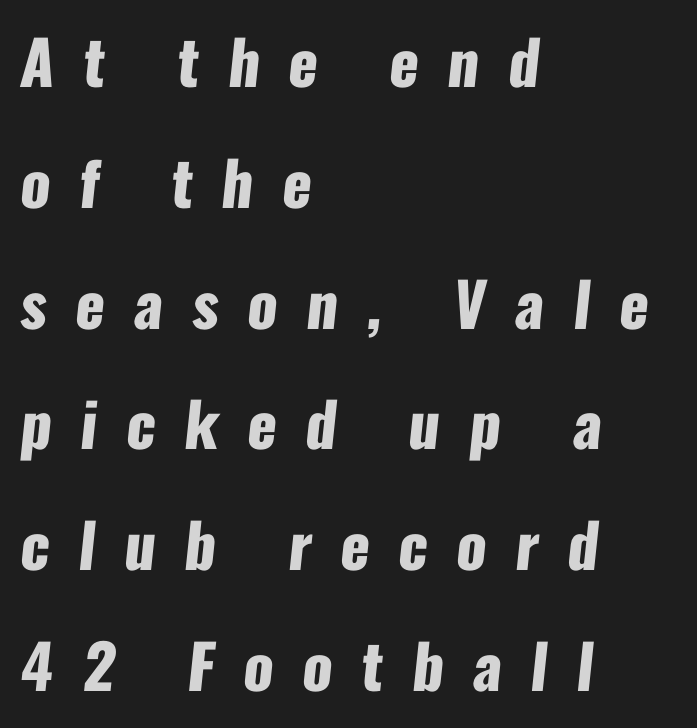
{"serif": "no", "bold": "yes", "weight": "heavy", "width": "condensed", "stroke_contrast": "low", "x_height": "medium", "monospaced": "no", "underline": "no", "align": "left", "line_spacing": "loose", "line_spacing_ratio": 1.98, "letter_spacing": "wide", "letter_spacing_em": 0.47, "glyph_px": 61}
